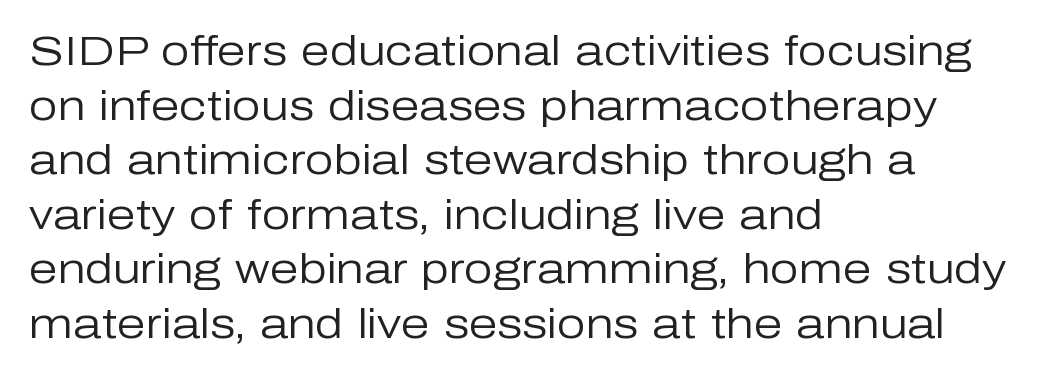
{"serif": "no", "italic": "no", "bold": "no", "weight": "regular", "width": "normal", "stroke_contrast": "low", "x_height": "medium", "monospaced": "no", "underline": "no", "align": "left", "line_spacing": "normal", "line_spacing_ratio": 1.33, "letter_spacing": "normal", "letter_spacing_em": 0.0, "glyph_px": 41}
